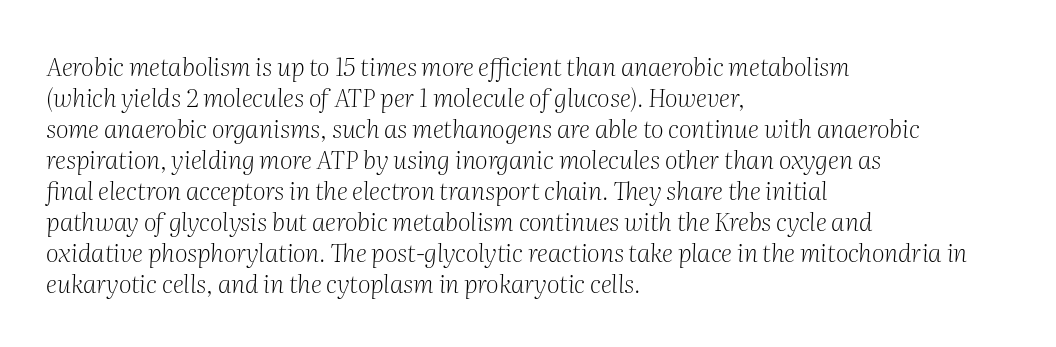
Q: Is the text bold? A: No.
Q: Is the text italic (slanted)? A: Yes, it leans right by about 2 degrees.
Q: Is the text underlined? A: No.
Q: How is the paragraph aligned? A: Left-aligned.
Q: Is the spacing between letters normal or unusually wide? A: Normal.
